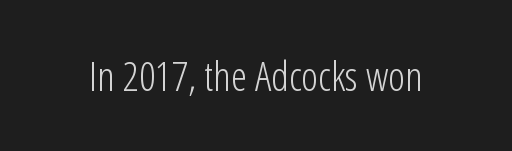
Q: Is the text bold? A: No.
Q: Is the text italic (slanted)? A: No, it is upright.
Q: Is the typeface a serif or a sans-serif typeface? A: Sans-serif.
Q: Is the text underlined? A: No.
Q: Is the spacing between letters normal or unusually wide? A: Normal.
Q: Width (condensed, normal, or wide)? A: Condensed.
Q: Stroke contrast? A: Low.
Q: x-height? A: Medium.
Q: Monospaced? A: No.
